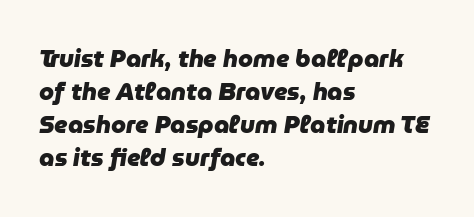
{"italic": "yes", "lean": "right", "slant_degrees": 9, "bold": "yes", "underline": "no", "align": "left", "line_spacing": "normal", "line_spacing_ratio": 1.38, "letter_spacing": "normal", "letter_spacing_em": 0.0, "glyph_px": 24}
